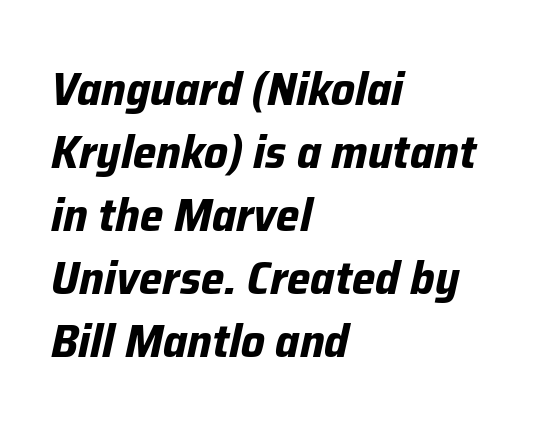
{"italic": "yes", "lean": "right", "slant_degrees": 12, "bold": "yes", "weight": "bold", "width": "normal", "stroke_contrast": "low", "x_height": "medium", "monospaced": "no", "underline": "no", "align": "left", "line_spacing": "normal", "line_spacing_ratio": 1.34, "letter_spacing": "normal", "letter_spacing_em": 0.0, "glyph_px": 47}
